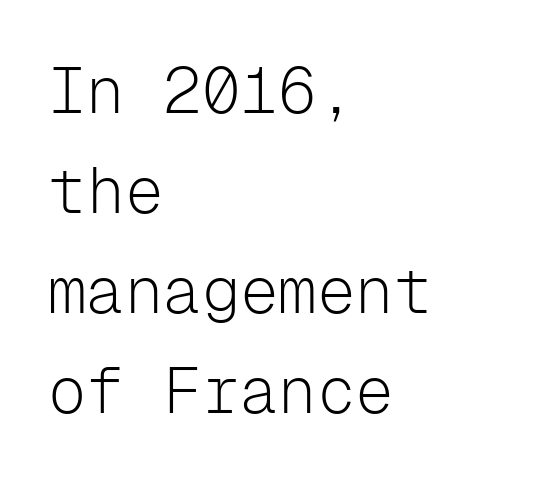
The image shows 64 px light sans-serif type, upright, monospaced; set left-aligned, normal line spacing (1.56x), normal letter spacing, not underlined; low stroke contrast and a medium x-height.
